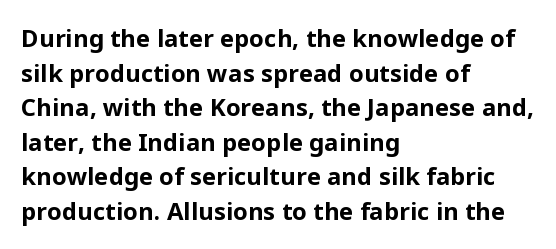
Rule under the text: the space is simply empty. Nothing unusual about the tracking: characters are spaced as the font intends. Leading: standard. This sample uses an upright cut, with every glyph sitting square on the baseline. Set as a true bold cut, around the 700 mark. Line beginnings align vertically; line endings do not.
